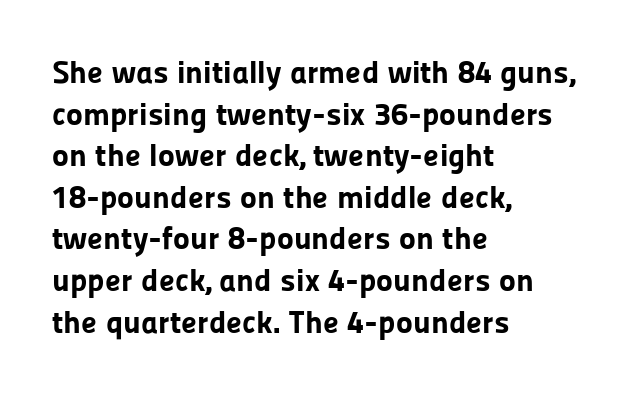
The image shows 32 px bold sans-serif type, upright; set left-aligned, normal line spacing (1.3x), normal letter spacing, not underlined; low stroke contrast and a medium x-height.
